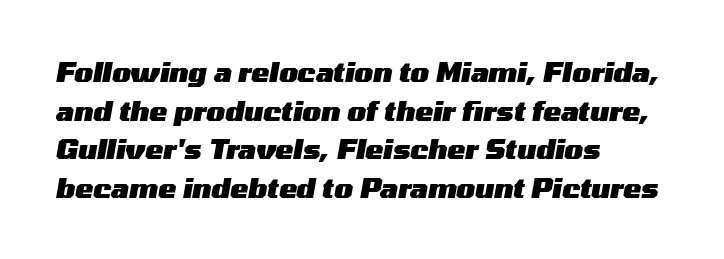
Vertical spacing — default. Only glyphs here, with clear space below each row. The text carries the slant typical of an italic or oblique font. Plenty of ink on the page — the face is bold. In terms of letterspacing, this is plain default setting.
